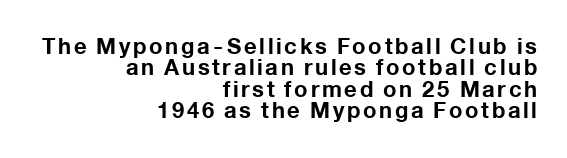
{"italic": "no", "bold": "yes", "underline": "no", "align": "right", "line_spacing": "tight", "line_spacing_ratio": 0.97, "glyph_px": 22}
